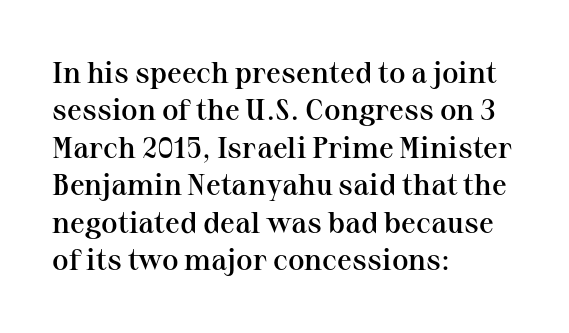
Q: Is the text bold? A: Semi-bold.
Q: Is the text italic (slanted)? A: No, it is upright.
Q: Is the typeface a serif or a sans-serif typeface? A: Serif.
Q: Is the text underlined? A: No.
Q: How is the paragraph aligned? A: Left-aligned.
Q: Is the spacing between letters normal or unusually wide? A: Normal.
Q: Is the spacing between lines tight, normal or loose? A: Normal.
Q: Width (condensed, normal, or wide)? A: Normal.
Q: Stroke contrast? A: Medium.
Q: x-height? A: Medium.
Q: Monospaced? A: No.
